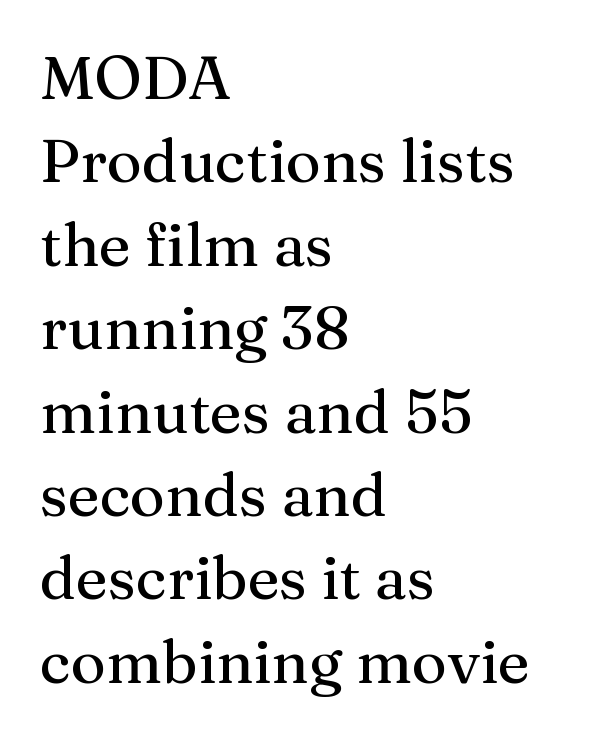
{"serif": "yes", "italic": "no", "width": "normal", "stroke_contrast": "medium", "x_height": "medium", "monospaced": "no", "underline": "no", "align": "left", "line_spacing": "normal", "line_spacing_ratio": 1.39, "letter_spacing": "normal", "letter_spacing_em": 0.0, "glyph_px": 60}
